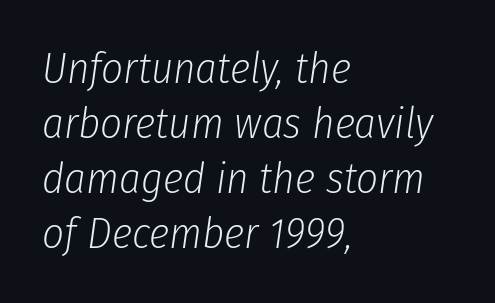
Q: Is the text bold? A: No.
Q: Is the text italic (slanted)? A: Yes, it leans right by about 8 degrees.
Q: Is the text underlined? A: No.
Q: How is the paragraph aligned? A: Left-aligned.
Q: Is the spacing between letters normal or unusually wide? A: Normal.
Q: Is the spacing between lines tight, normal or loose? A: Normal.
Q: Width (condensed, normal, or wide)? A: Condensed.
Q: Stroke contrast? A: Low.
Q: x-height? A: Medium.
Q: Monospaced? A: No.
